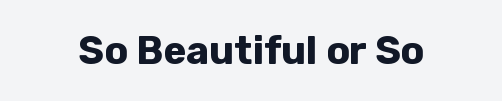
Q: Is the text bold? A: Yes.
Q: Is the text italic (slanted)? A: No, it is upright.
Q: Is the typeface a serif or a sans-serif typeface? A: Sans-serif.
Q: Is the text underlined? A: No.
Q: Is the spacing between letters normal or unusually wide? A: Normal.
Q: Width (condensed, normal, or wide)? A: Normal.
Q: Stroke contrast? A: Low.
Q: x-height? A: Medium.
Q: Monospaced? A: No.
